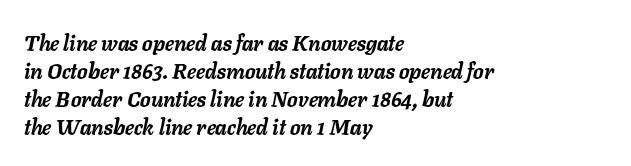
The image shows 21 px bold type, italic (leaning right); set left-aligned, normal line spacing (1.33x), normal letter spacing, not underlined.
